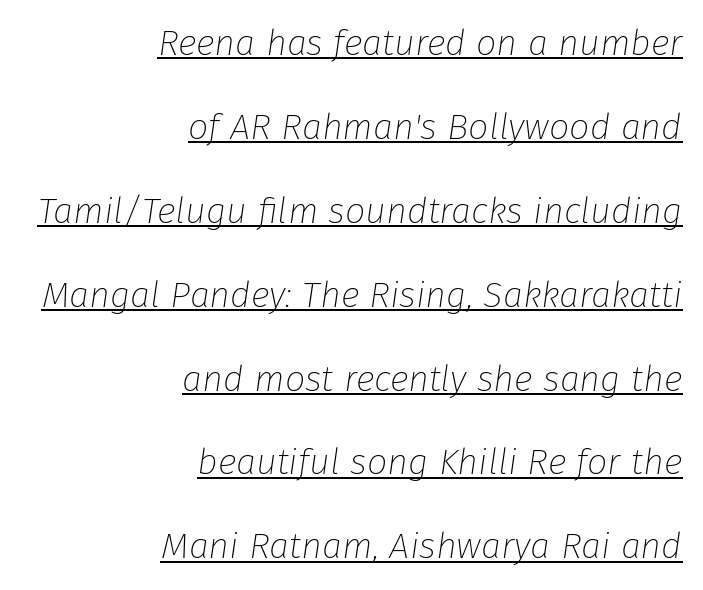
The block of text is sparse from top to bottom, with ample space between rows. Every character sits at an angle, as italics do. This is not heavy type; no bold has been used. The rendering keeps characters at their native spacing.
